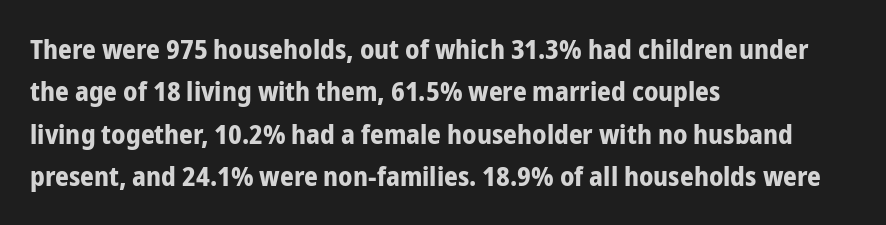
{"italic": "no", "bold": "yes", "underline": "no", "align": "left", "line_spacing": "normal", "line_spacing_ratio": 1.57, "letter_spacing": "normal", "letter_spacing_em": 0.0, "glyph_px": 27}
